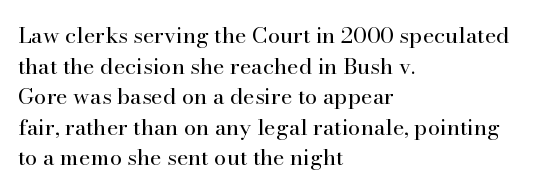
{"italic": "no", "bold": "no", "underline": "no", "align": "left", "line_spacing": "normal", "line_spacing_ratio": 1.39, "letter_spacing": "normal", "letter_spacing_em": 0.0, "glyph_px": 22}
